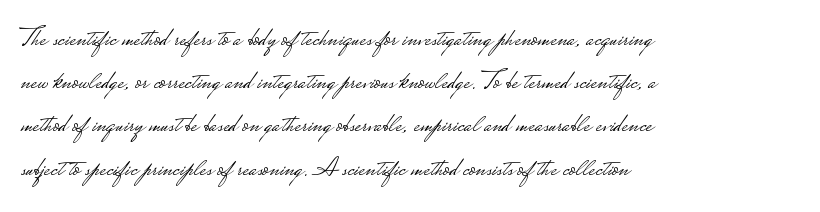
Q: Is the text bold? A: No.
Q: Is the text italic (slanted)? A: Yes.
Q: Is the text underlined? A: No.
Q: How is the paragraph aligned? A: Left-aligned.
Q: Is the spacing between letters normal or unusually wide? A: Normal.
Q: Is the spacing between lines tight, normal or loose? A: Normal.
